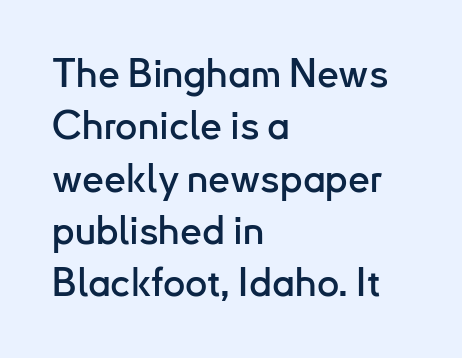
This rendering uses left alignment, leaving the right contour irregular. These lines sit exactly where default settings would place them. This rendering employs a face without finishing strokes, i.e., a sans-serif. The rendering uses natural spacing where letterforms have individual widths. Inter-character spacing is left at the font's built-in metrics.
